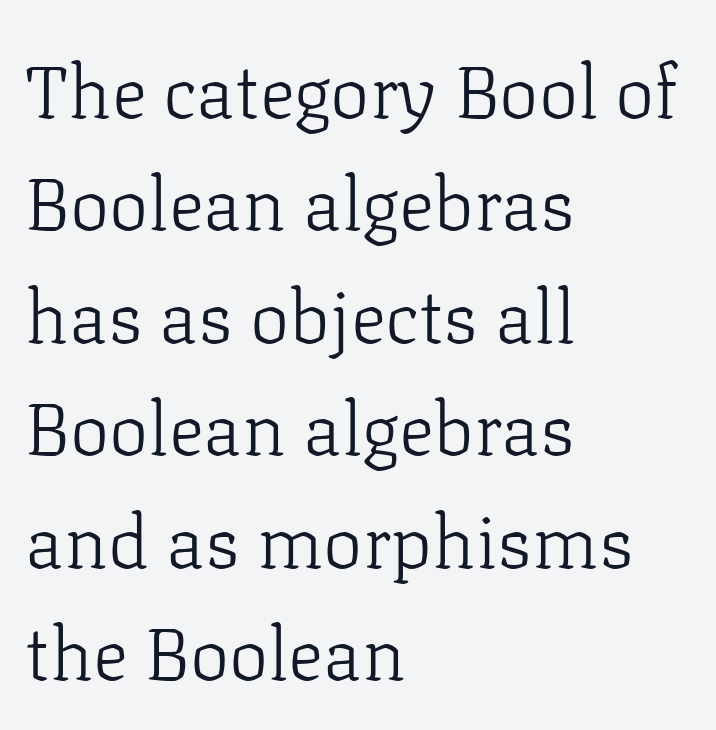
{"serif": "yes", "italic": "no", "bold": "no", "weight": "light", "width": "normal", "stroke_contrast": "low", "x_height": "medium", "monospaced": "no", "underline": "no", "align": "left", "line_spacing": "normal", "line_spacing_ratio": 1.52, "letter_spacing": "normal", "letter_spacing_em": 0.0, "glyph_px": 74}
